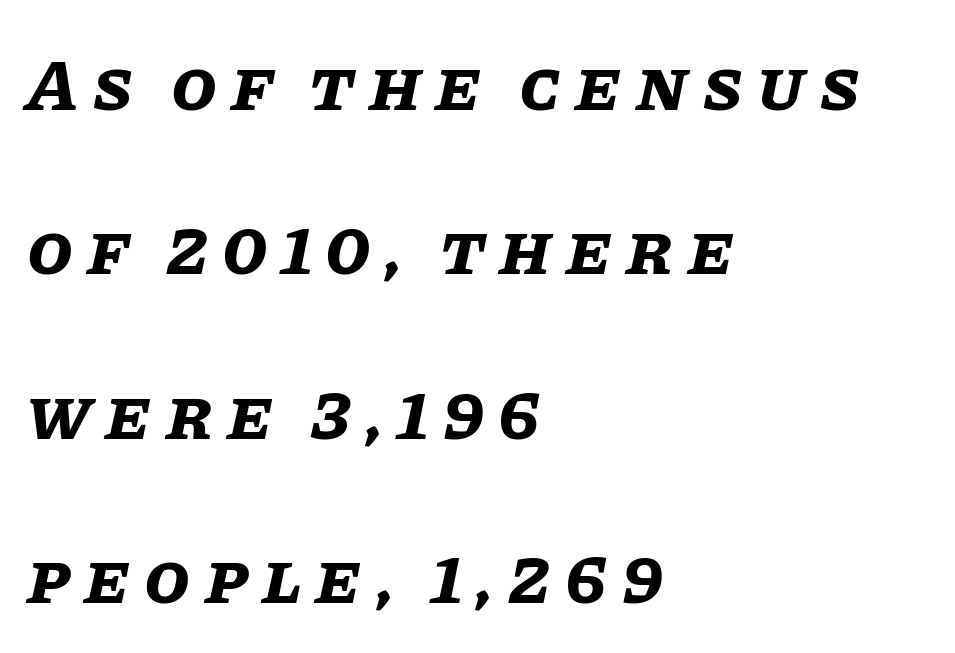
Q: Is the text bold? A: Yes.
Q: Is the text italic (slanted)? A: Yes, it leans right by about 11 degrees.
Q: Is the text underlined? A: No.
Q: How is the paragraph aligned? A: Left-aligned.
Q: Is the spacing between lines tight, normal or loose? A: Loose.
Q: Width (condensed, normal, or wide)? A: Normal.
Q: Stroke contrast? A: Low.
Q: x-height? A: Large.
Q: Monospaced? A: No.
